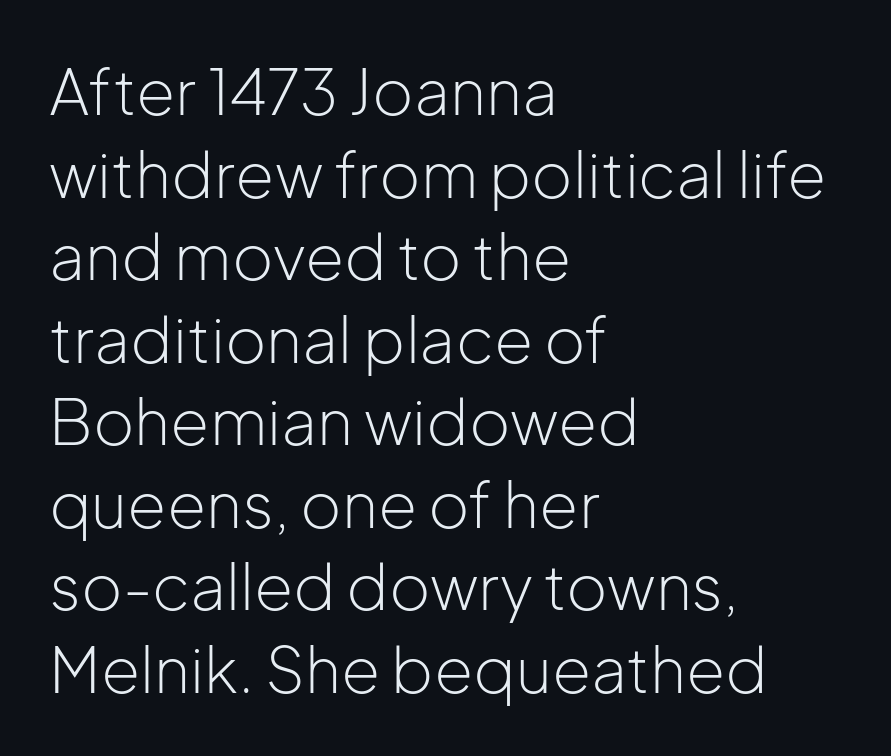
Q: Is the text bold? A: No.
Q: Is the text italic (slanted)? A: No, it is upright.
Q: Is the typeface a serif or a sans-serif typeface? A: Sans-serif.
Q: Is the text underlined? A: No.
Q: How is the paragraph aligned? A: Left-aligned.
Q: Is the spacing between letters normal or unusually wide? A: Normal.
Q: Is the spacing between lines tight, normal or loose? A: Normal.
Q: Width (condensed, normal, or wide)? A: Normal.
Q: Stroke contrast? A: Low.
Q: x-height? A: Medium.
Q: Monospaced? A: No.
